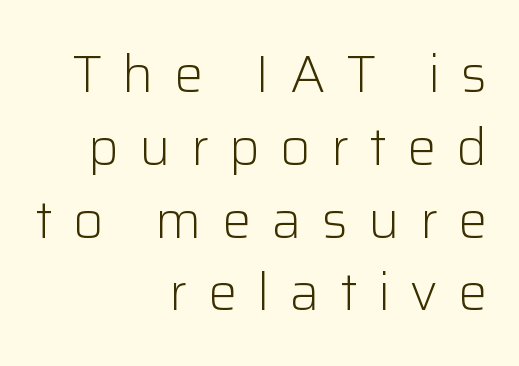
{"serif": "no", "italic": "no", "bold": "no", "weight": "light", "width": "normal", "stroke_contrast": "low", "x_height": "medium", "monospaced": "no", "underline": "no", "align": "right", "line_spacing": "normal", "line_spacing_ratio": 1.4, "letter_spacing": "wide", "letter_spacing_em": 0.39, "glyph_px": 52}
